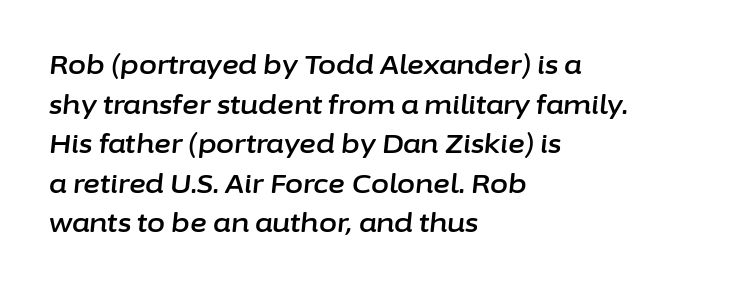
Q: Is the text italic (slanted)? A: Yes, it leans right by about 6 degrees.
Q: Is the text underlined? A: No.
Q: How is the paragraph aligned? A: Left-aligned.
Q: Is the spacing between letters normal or unusually wide? A: Normal.
Q: Is the spacing between lines tight, normal or loose? A: Normal.
